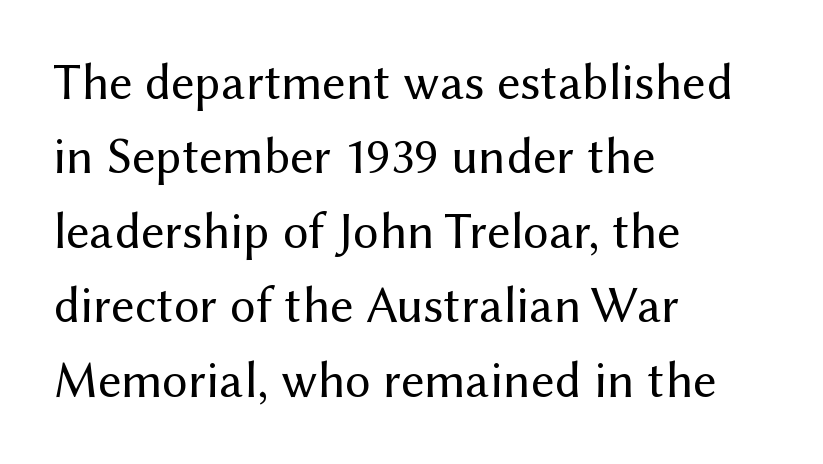
{"serif": "no", "italic": "no", "bold": "no", "weight": "regular", "width": "normal", "stroke_contrast": "medium", "x_height": "medium", "monospaced": "no", "underline": "no", "align": "left", "line_spacing": "normal", "line_spacing_ratio": 1.46, "letter_spacing": "normal", "letter_spacing_em": 0.0, "glyph_px": 51}
